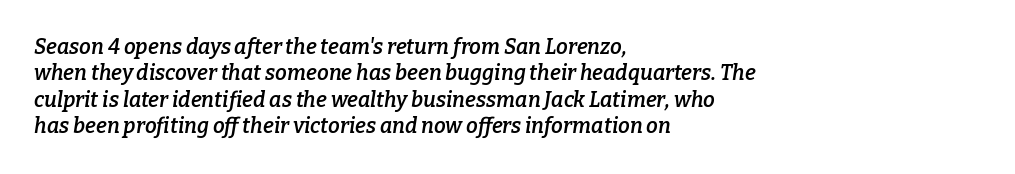
The image shows 21 px text type, italic (leaning right); set left-aligned, normal line spacing (1.26x), normal letter spacing, not underlined.
